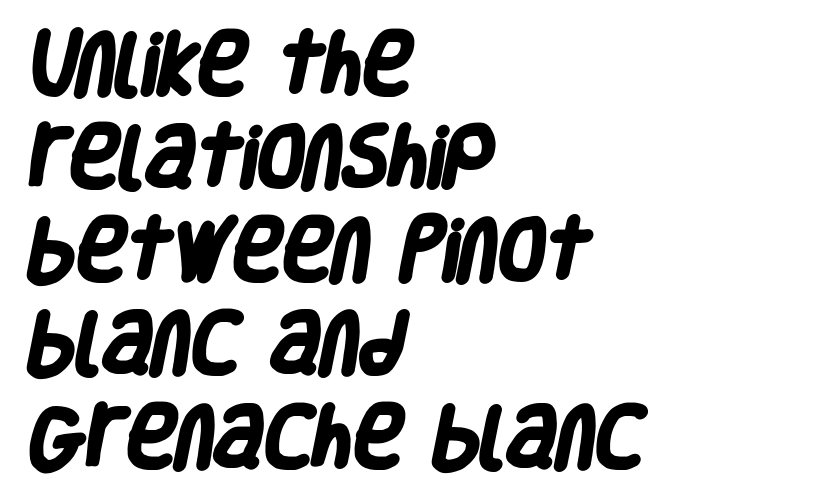
The image shows 68 px heavy, condensed sans-serif type; set left-aligned, normal line spacing (1.37x), normal letter spacing, not underlined; low stroke contrast and a large x-height.
